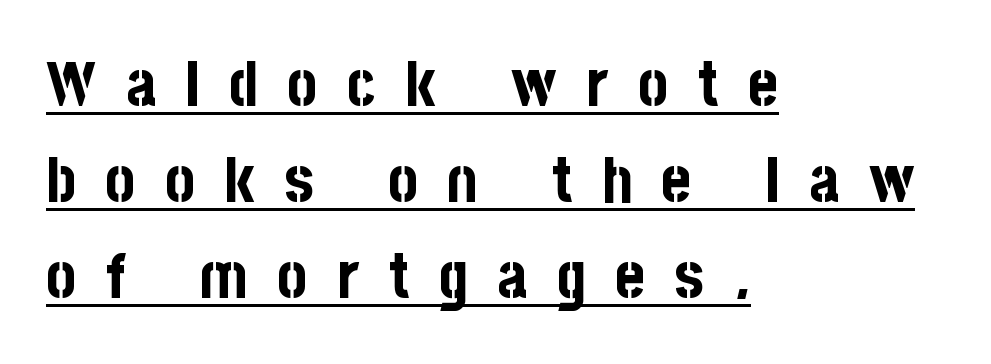
{"serif": "no", "italic": "no", "bold": "yes", "weight": "bold", "width": "condensed", "stroke_contrast": "low", "x_height": "large", "monospaced": "no", "underline": "yes", "align": "left", "line_spacing": "normal", "line_spacing_ratio": 1.52, "letter_spacing": "wide", "letter_spacing_em": 0.47, "glyph_px": 63}
